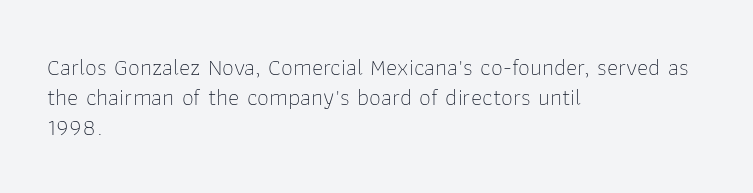
The image shows 24 px text type, upright; set left-aligned, line spacing 1.24x, normal letter spacing, not underlined.
